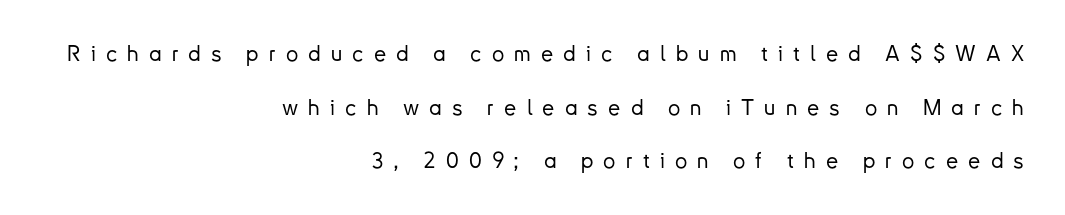
The specimen reads as upright at a glance. Is there much room between lines? Yes — plenty of vertical air separates them. One-word summary of the alignment: right. The face used here is rendered with a markedly widened letterfit.
